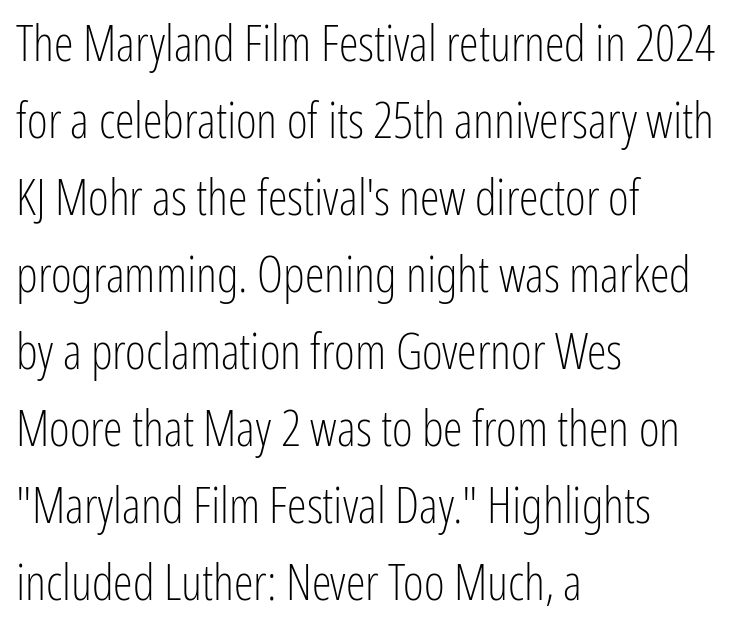
{"serif": "no", "italic": "no", "bold": "no", "weight": "light", "width": "condensed", "stroke_contrast": "low", "x_height": "medium", "monospaced": "no", "underline": "no", "align": "left", "line_spacing": "normal", "line_spacing_ratio": 1.54, "letter_spacing": "normal", "letter_spacing_em": 0.0, "glyph_px": 50}
